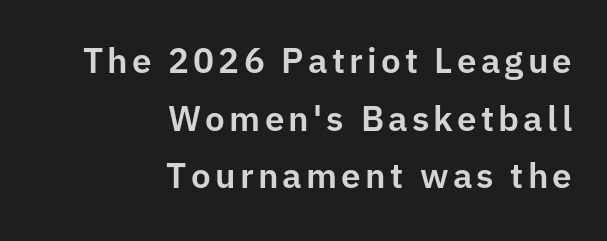
The image shows 35 px sans-serif type, upright; set right-aligned, normal line spacing (1.65x), not underlined; low stroke contrast and a medium x-height.
